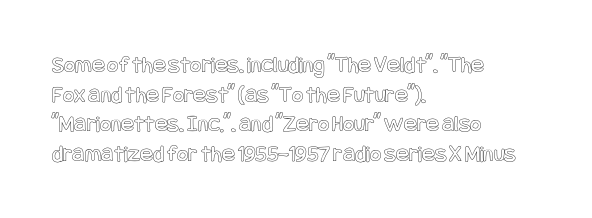
{"italic": "no", "underline": "no", "align": "left", "line_spacing_ratio": 1.23, "letter_spacing": "normal", "letter_spacing_em": 0.0, "glyph_px": 24}
